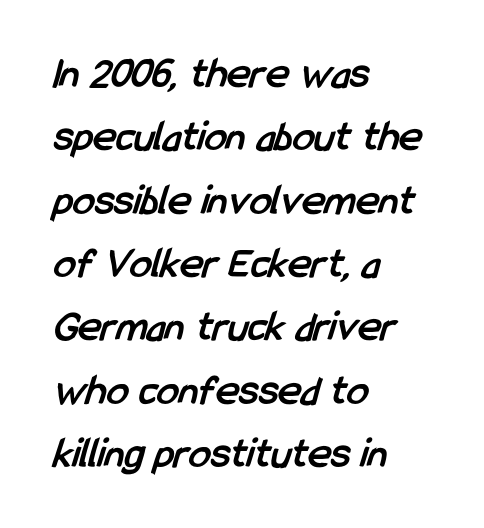
Q: Is the text bold? A: Yes.
Q: Is the typeface a serif or a sans-serif typeface? A: Sans-serif.
Q: Is the text underlined? A: No.
Q: How is the paragraph aligned? A: Left-aligned.
Q: Is the spacing between letters normal or unusually wide? A: Normal.
Q: Is the spacing between lines tight, normal or loose? A: Normal.
Q: Width (condensed, normal, or wide)? A: Condensed.
Q: Stroke contrast? A: Low.
Q: x-height? A: Medium.
Q: Monospaced? A: No.
